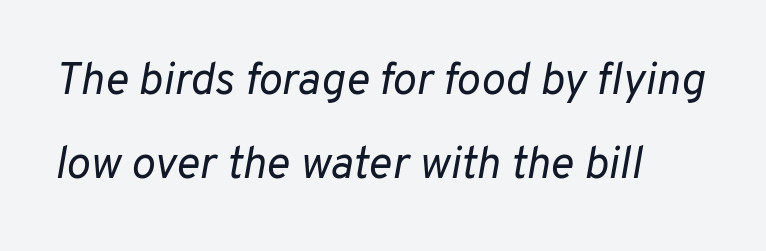
Q: Is the text bold? A: No.
Q: Is the text italic (slanted)? A: Yes, it leans right by about 10 degrees.
Q: Is the text underlined? A: No.
Q: How is the paragraph aligned? A: Left-aligned.
Q: Is the spacing between letters normal or unusually wide? A: Normal.
Q: Width (condensed, normal, or wide)? A: Normal.
Q: Stroke contrast? A: Low.
Q: x-height? A: Medium.
Q: Monospaced? A: No.
